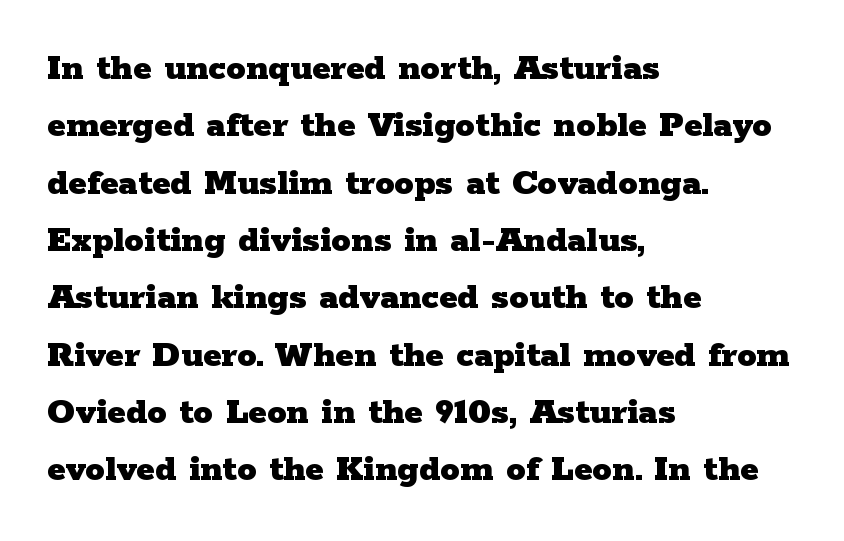
You could not count columns in this text — the font is proportionally spaced. This sample is left-justified, so line endings fall wherever the words run out. The typeface chosen for these lines features serifs. Unlike italic type, these characters show no tilt at all. Nothing unusual about the tracking: characters are spaced as the font intends. Interline gaps are of average width in this sample.
